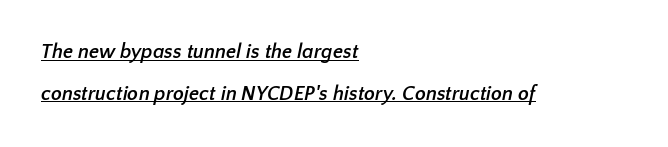
The image shows 20 px bold type; set left-aligned, loose line spacing (2.08x), normal letter spacing, underlined.
